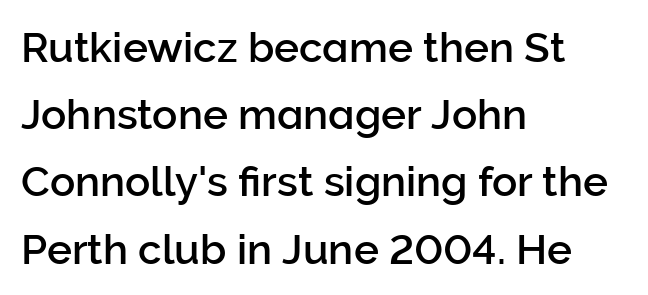
{"serif": "no", "italic": "no", "width": "normal", "stroke_contrast": "low", "x_height": "medium", "monospaced": "no", "underline": "no", "align": "left", "line_spacing": "normal", "line_spacing_ratio": 1.6, "letter_spacing": "normal", "letter_spacing_em": 0.0, "glyph_px": 42}
